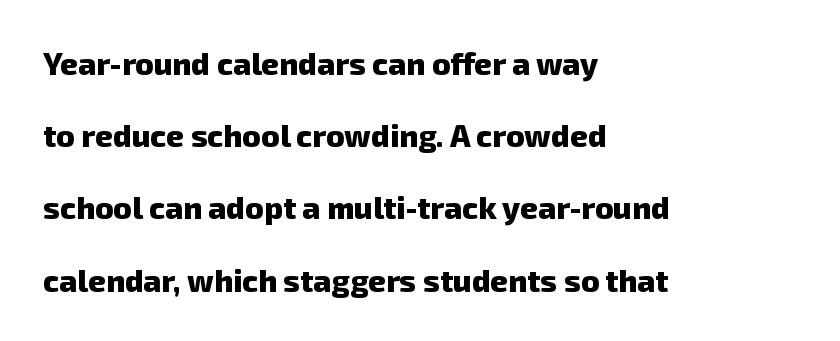
{"serif": "no", "bold": "yes", "weight": "heavy", "width": "normal", "stroke_contrast": "low", "x_height": "medium", "monospaced": "no", "underline": "no", "align": "left", "line_spacing": "loose", "line_spacing_ratio": 2.33, "letter_spacing": "normal", "letter_spacing_em": 0.0, "glyph_px": 31}
